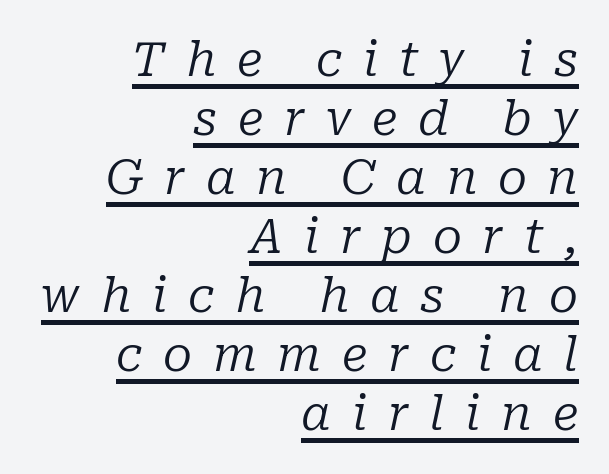
{"serif": "yes", "italic": "yes", "lean": "right", "slant_degrees": 10, "bold": "no", "weight": "regular", "width": "normal", "stroke_contrast": "low", "x_height": "medium", "monospaced": "no", "underline": "yes", "align": "right", "line_spacing_ratio": 1.23, "letter_spacing": "wide", "letter_spacing_em": 0.43, "glyph_px": 48}
